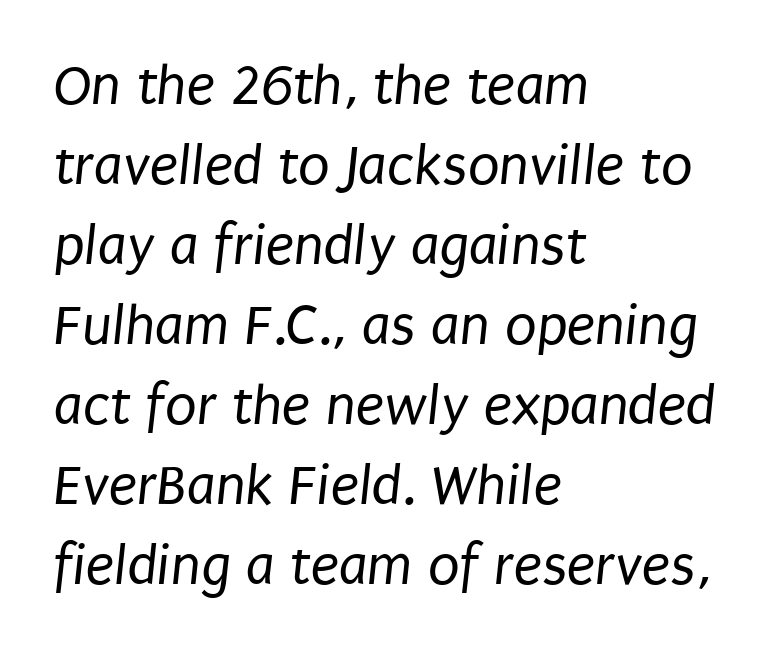
The image shows 58 px regular-weight, condensed sans-serif type; set left-aligned, normal line spacing (1.38x), normal letter spacing, not underlined; low stroke contrast and a large x-height.
